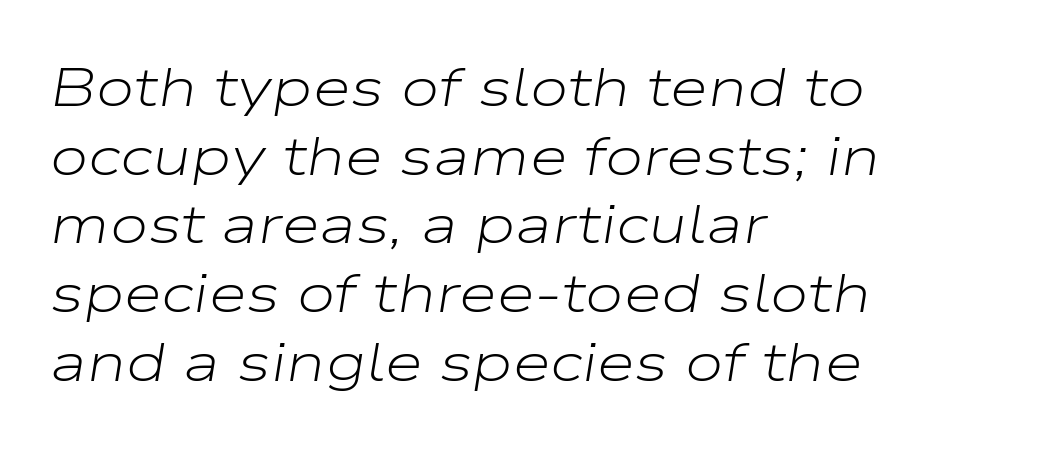
Q: Is the text bold? A: No.
Q: Is the text italic (slanted)? A: Yes, it leans right by about 9 degrees.
Q: Is the text underlined? A: No.
Q: How is the paragraph aligned? A: Left-aligned.
Q: Is the spacing between letters normal or unusually wide? A: Normal.
Q: Is the spacing between lines tight, normal or loose? A: Normal.
Q: Width (condensed, normal, or wide)? A: Wide.
Q: Stroke contrast? A: Low.
Q: x-height? A: Medium.
Q: Monospaced? A: No.
